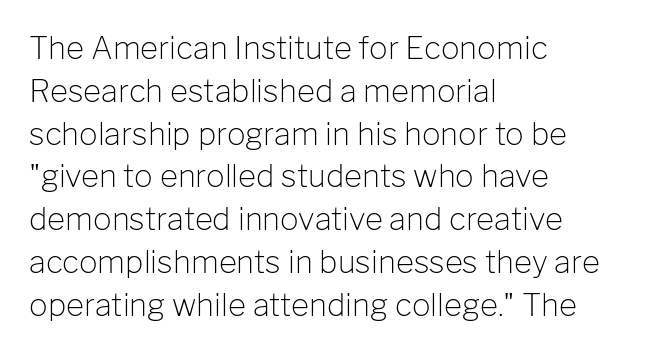
Compared with typical body copy, the letter spacing here is the same. These lines were composed using upright roman letters. Typographically, this falls in the sans-serif category. This sample has the flowing, uneven cadence of proportional lettering. These lines sit exactly where default settings would place them. No word sits above an underline.
